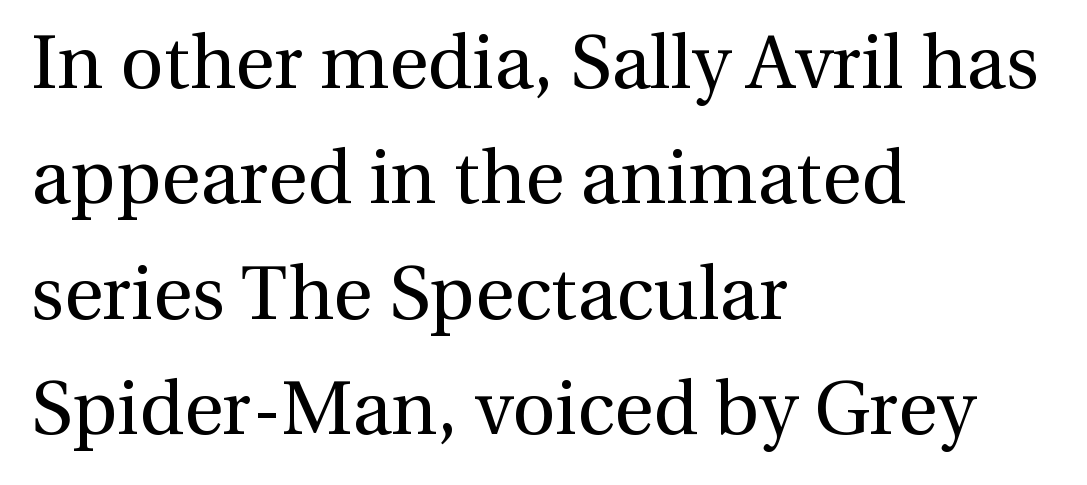
The image shows 75 px regular-weight serif type, upright; set left-aligned, normal line spacing (1.54x), normal letter spacing, not underlined; a medium x-height.
